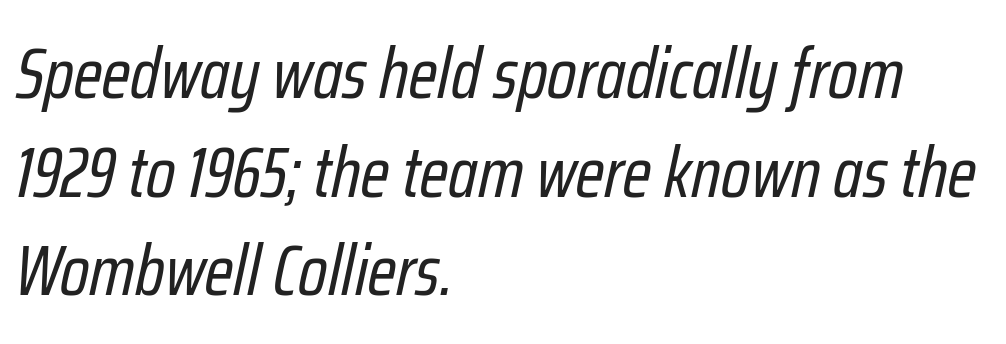
{"italic": "yes", "lean": "right", "slant_degrees": 12, "bold": "no", "weight": "regular", "width": "condensed", "stroke_contrast": "low", "x_height": "medium", "monospaced": "no", "underline": "no", "align": "left", "line_spacing": "normal", "line_spacing_ratio": 1.37, "letter_spacing": "normal", "letter_spacing_em": 0.0, "glyph_px": 72}
